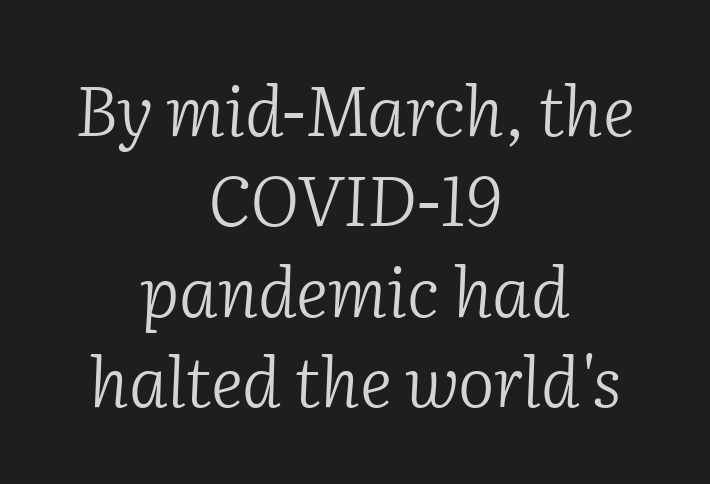
Q: Is the text bold? A: No.
Q: Is the text italic (slanted)? A: Yes, it leans right by about 2 degrees.
Q: Is the typeface a serif or a sans-serif typeface? A: Serif.
Q: Is the text underlined? A: No.
Q: How is the paragraph aligned? A: Centered.
Q: Is the spacing between letters normal or unusually wide? A: Normal.
Q: Is the spacing between lines tight, normal or loose? A: Normal.
Q: Width (condensed, normal, or wide)? A: Normal.
Q: Stroke contrast? A: Low.
Q: x-height? A: Medium.
Q: Monospaced? A: No.
